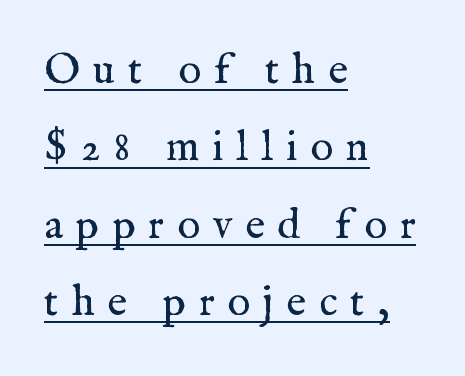
The image shows 43 px regular-weight serif type, upright; set left-aligned, line spacing 1.8x, unusually wide letter spacing (+0.3 em), underlined; medium stroke contrast and a medium x-height.
